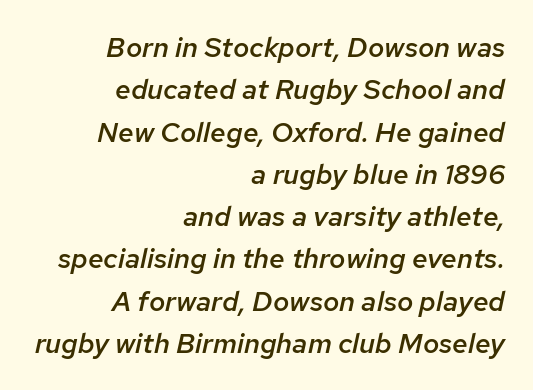
Q: Is the text bold? A: Semi-bold.
Q: Is the text italic (slanted)? A: Yes, it leans right by about 12 degrees.
Q: Is the text underlined? A: No.
Q: How is the paragraph aligned? A: Right-aligned.
Q: Is the spacing between letters normal or unusually wide? A: Normal.
Q: Is the spacing between lines tight, normal or loose? A: Normal.
Q: Width (condensed, normal, or wide)? A: Normal.
Q: Stroke contrast? A: Low.
Q: x-height? A: Medium.
Q: Monospaced? A: No.
